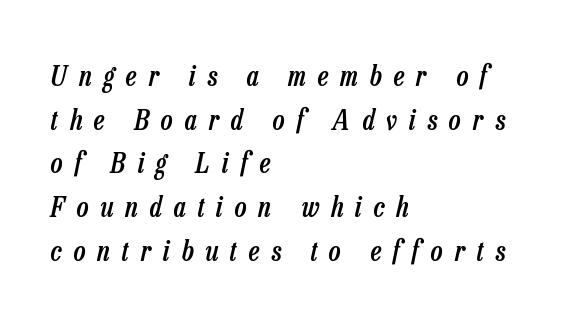
These lines have a slow, spaced-out rhythm from letter to letter. The text carries the slant typical of an italic or oblique font. Line spacing here is normal. A bare baseline throughout the passage.
